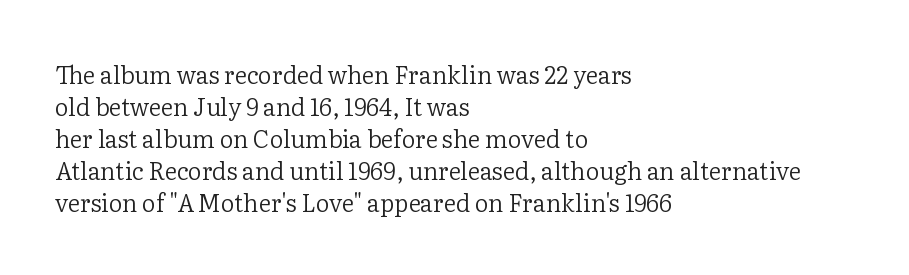
{"italic": "no", "bold": "no", "underline": "no", "align": "left", "line_spacing": "normal", "line_spacing_ratio": 1.33, "letter_spacing": "normal", "letter_spacing_em": 0.0, "glyph_px": 24}
